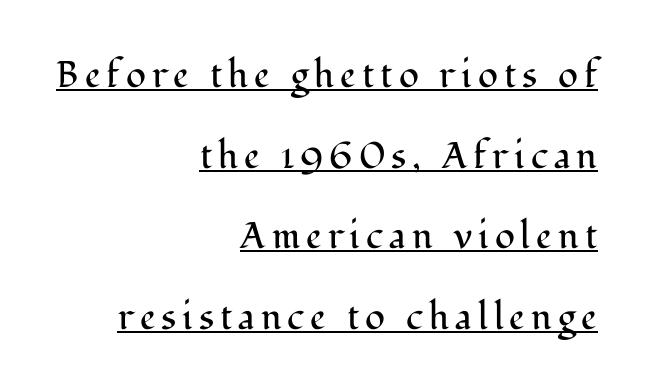
Q: Is the text bold? A: No.
Q: Is the text italic (slanted)? A: No, it is upright.
Q: Is the typeface a serif or a sans-serif typeface? A: Serif.
Q: Is the text underlined? A: Yes.
Q: How is the paragraph aligned? A: Right-aligned.
Q: Is the spacing between lines tight, normal or loose? A: Loose.
Q: Width (condensed, normal, or wide)? A: Normal.
Q: Stroke contrast? A: Medium.
Q: x-height? A: Medium.
Q: Monospaced? A: No.
